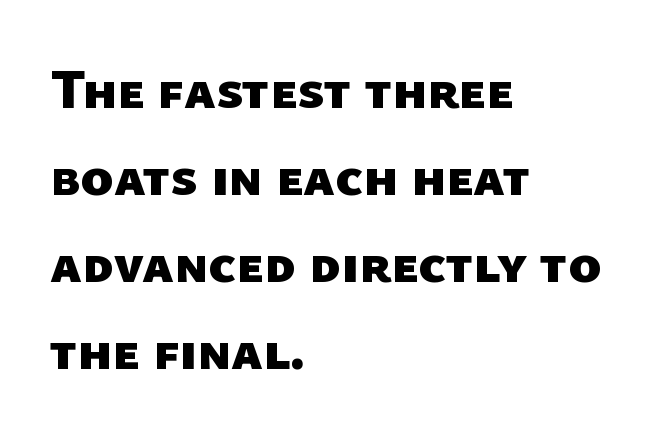
{"serif": "no", "bold": "yes", "weight": "heavy", "width": "normal", "stroke_contrast": "low", "x_height": "medium", "monospaced": "no", "underline": "no", "align": "left", "line_spacing": "normal", "line_spacing_ratio": 1.58, "letter_spacing": "normal", "letter_spacing_em": 0.0, "glyph_px": 55}
